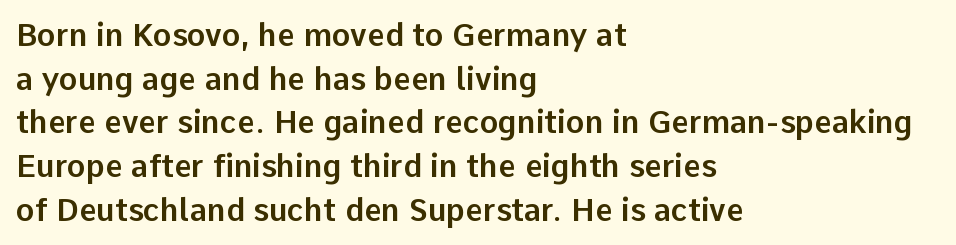
A typesetter would call this leading conventional body-copy spacing. The gaps between neighbouring characters are ordinary and unremarkable. Teacher's note: observe the even left margin — that is flush-left alignment. The passage shown is typed in a proportional face where columns would drift.
